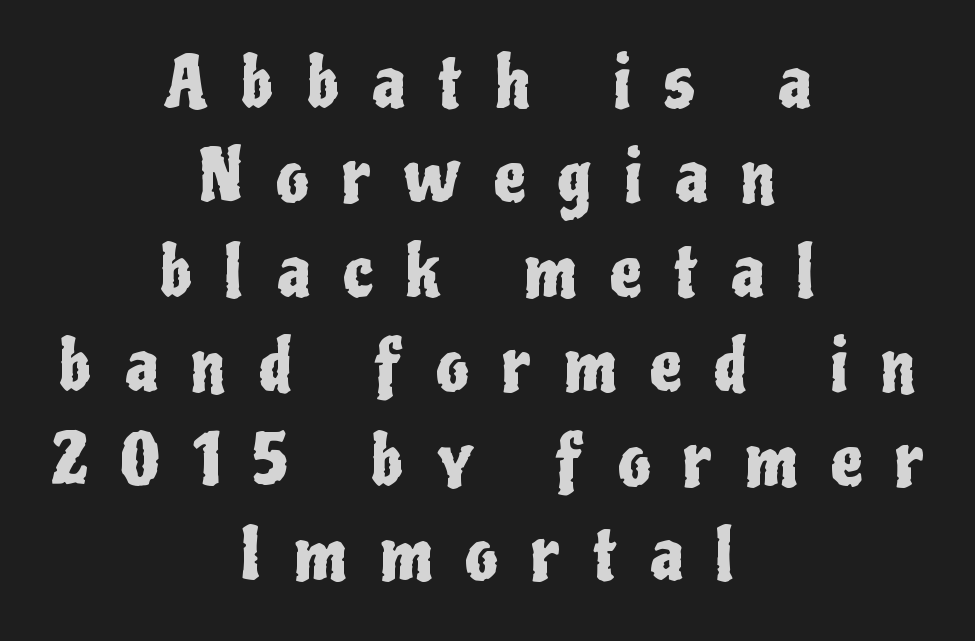
{"serif": "no", "italic": "no", "width": "condensed", "stroke_contrast": "low", "x_height": "medium", "monospaced": "no", "underline": "no", "align": "center", "line_spacing": "normal", "line_spacing_ratio": 1.33, "letter_spacing": "wide", "letter_spacing_em": 0.47, "glyph_px": 71}
